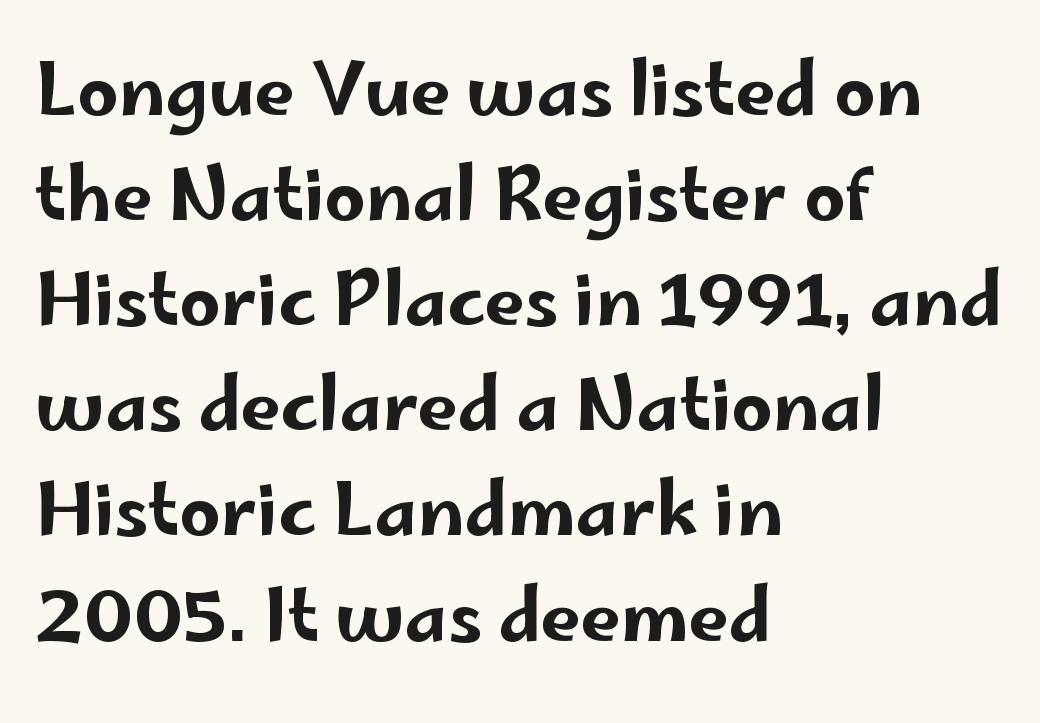
Q: Is the text italic (slanted)? A: No, it is upright.
Q: Is the typeface a serif or a sans-serif typeface? A: Sans-serif.
Q: Is the text underlined? A: No.
Q: How is the paragraph aligned? A: Left-aligned.
Q: Is the spacing between letters normal or unusually wide? A: Normal.
Q: Is the spacing between lines tight, normal or loose? A: Normal.
Q: Width (condensed, normal, or wide)? A: Wide.
Q: Stroke contrast? A: Low.
Q: x-height? A: Small.
Q: Monospaced? A: No.
